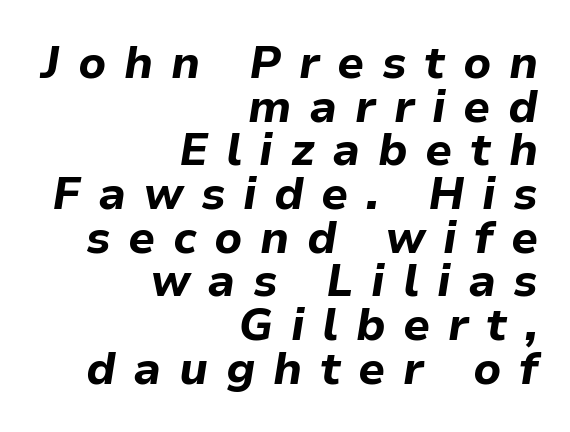
The passage shown leans; its letterforms are oblique. The gap between lines stays unmarked. Each letter keeps its own natural width here, so spacing adapts to shape. Where is the straight margin? On the right. Reading down the column, the eye jumps only a short way to each next line. You'd pick this weight for a headline — it's a proper bold.
